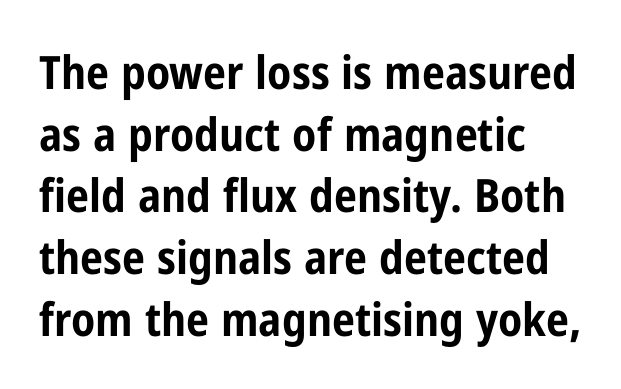
The image shows 46 px bold, condensed sans-serif type, upright; set left-aligned, normal line spacing (1.34x), normal letter spacing, not underlined; low stroke contrast and a medium x-height.
